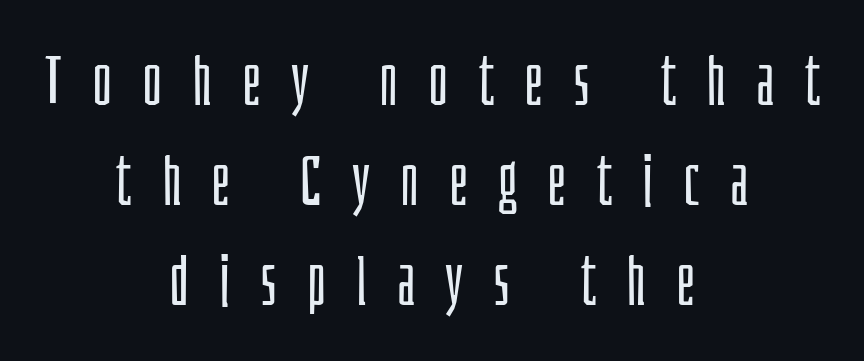
The characters are drawn with everyday or finer stroke widths. The paragraph shown floats in the horizontal middle. The text was rendered using a sans face with plain stroke endings. Between one letter and the next there's a generous, obvious gap.
